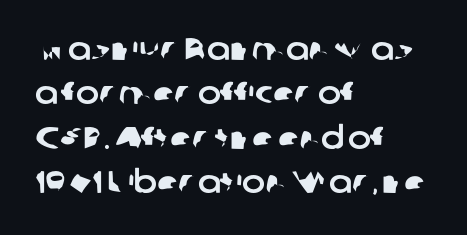
Q: Is the typeface a serif or a sans-serif typeface? A: Sans-serif.
Q: Is the text underlined? A: No.
Q: How is the paragraph aligned? A: Left-aligned.
Q: Is the spacing between letters normal or unusually wide? A: Normal.
Q: Is the spacing between lines tight, normal or loose? A: Normal.
Q: Width (condensed, normal, or wide)? A: Normal.
Q: Stroke contrast? A: Low.
Q: x-height? A: Medium.
Q: Monospaced? A: No.
